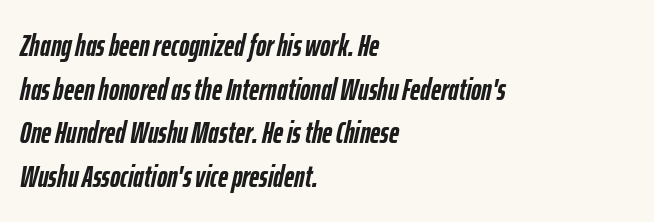
{"italic": "yes", "lean": "right", "slant_degrees": 12, "bold": "yes", "weight": "semibold", "width": "condensed", "stroke_contrast": "low", "x_height": "medium", "monospaced": "no", "underline": "no", "align": "left", "line_spacing": "normal", "line_spacing_ratio": 1.41, "letter_spacing": "normal", "letter_spacing_em": 0.0, "glyph_px": 31}
